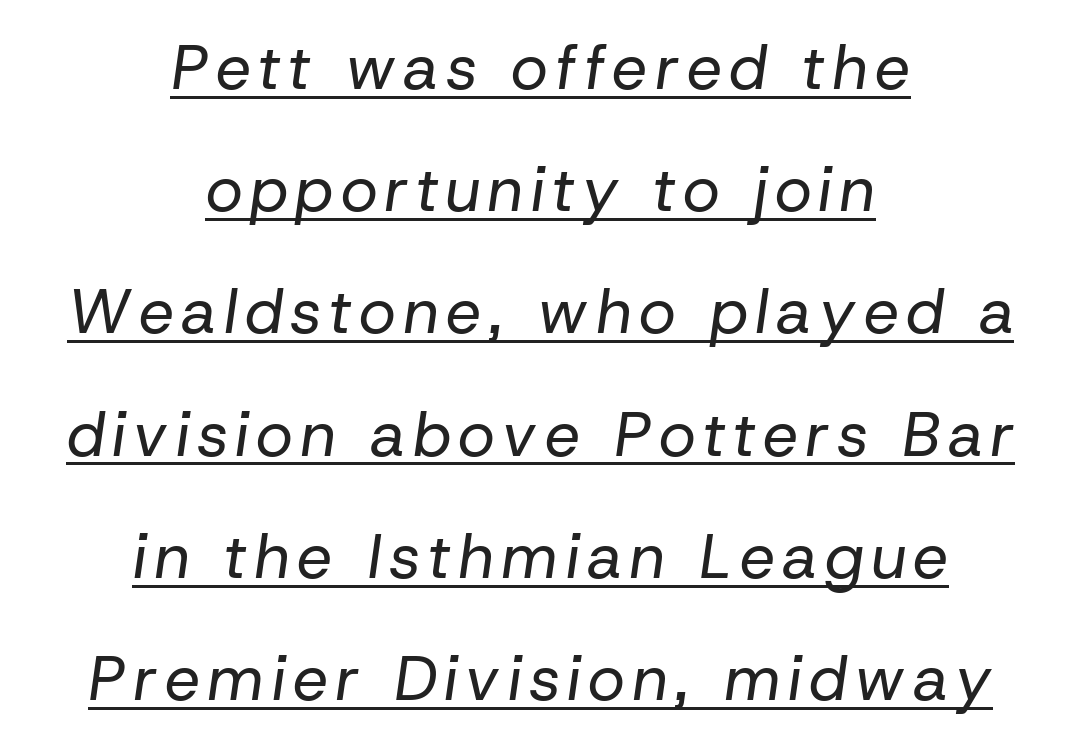
The image shows 63 px regular-weight type, italic (leaning right); set centered, loose line spacing (1.94x), underlined; low stroke contrast and a medium x-height.
